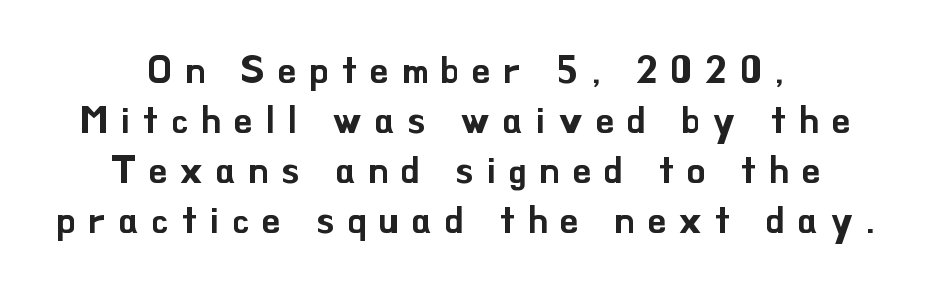
These lines are composed in type without serifs. Italic: no, the glyphs are upright roman. The string is rendered with underlining switched off. The rendering inserts visible extra space after every character. In terms of leading, this rendering sits right in the middle. The whitespace from short lines is split evenly between both sides.
